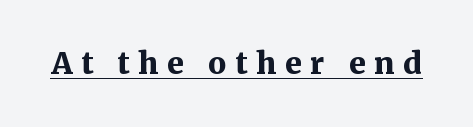
This sample has the flowing, uneven cadence of proportional lettering. Notice how the stems are strictly vertical — no italics here. Every word sits above its own underline. The typesetting leans heavy: a genuine bold. You can tell from the footed stems that serif type was used. Display-style spreading of the glyphs; the letterfit is very open.
